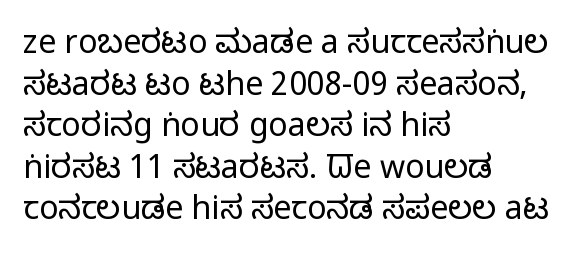
Rule under the text: the space is simply empty. What kind of face is this? One without serifs — a sans. Line starts are locked; line ends wander. Vertical spacing — default. This rendering leaves character spacing at its baseline value.
